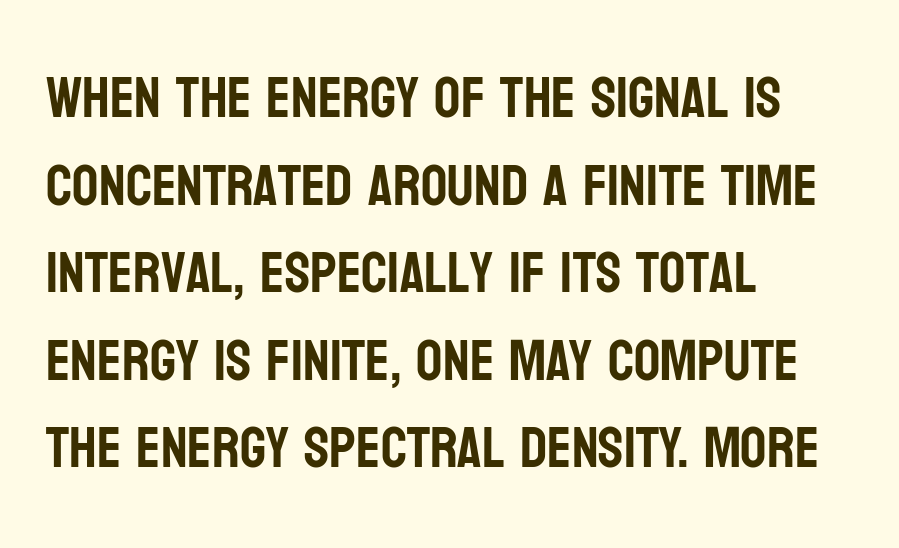
The image shows 58 px condensed sans-serif type, upright; set left-aligned, normal line spacing (1.51x), normal letter spacing, not underlined; low stroke contrast and a large x-height.
